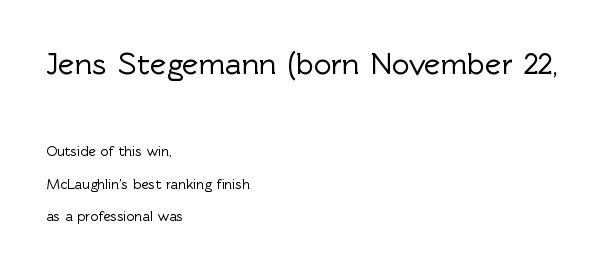
What's the leading like? Stretched, with rows far apart. Casual observation: everything's shoved over to the left. The face used here appears at its bigger size in the upper chunk. Check under the words: just untouched page. When letters stand straight like this, we call the style roman or upright. This sample uses a sans-serif face.
